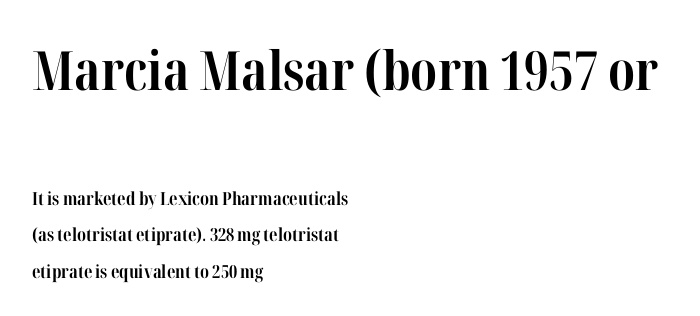
In this sample the first text group is rendered at the bigger scale. A dark, heavy texture on the line: the type is bold. The face used here is proportionally spaced, like ordinary book or web type. The designer dialed line spacing up above the default. The setting favours the left margin, as ordinary paragraphs usually do. This sample uses plain, unmodified letter spacing.
